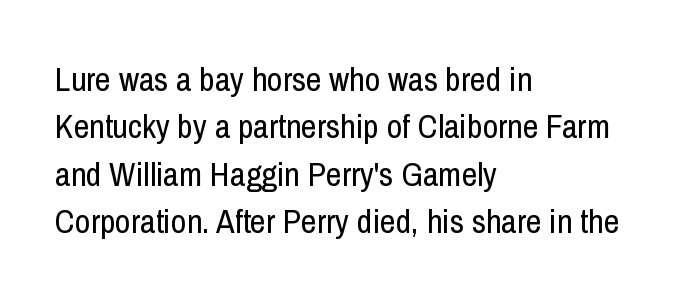
Spacing verdict: proportional, widths tailored to each character. Nobody touched the tracking dial on this one. Anything drawn beneath the words? Only blank space. The characters display no serif detailing; their extremities are plain.
